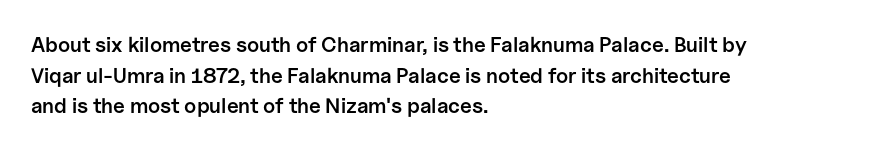
Look at the tracking — it's just the regular setting, nothing added. Normally led — the rows are evenly, conventionally spaced. The paragraph has a hard left edge and a soft right edge. Notice how the stems are strictly vertical — no italics here.
